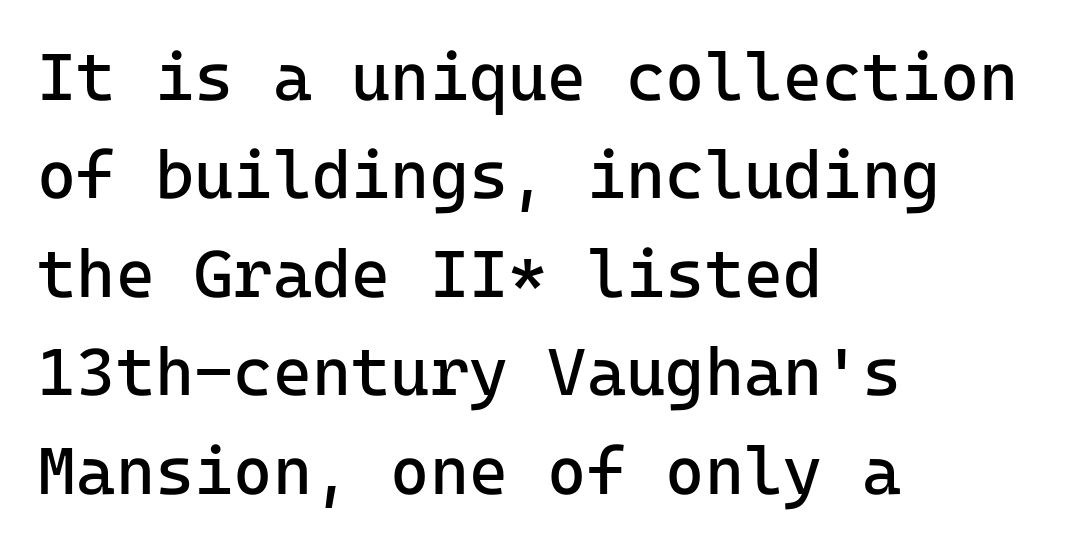
Q: Is the text bold? A: No.
Q: Is the text italic (slanted)? A: No, it is upright.
Q: Is the typeface a serif or a sans-serif typeface? A: Sans-serif.
Q: Is the text underlined? A: No.
Q: How is the paragraph aligned? A: Left-aligned.
Q: Is the spacing between letters normal or unusually wide? A: Normal.
Q: Is the spacing between lines tight, normal or loose? A: Normal.
Q: Width (condensed, normal, or wide)? A: Normal.
Q: Stroke contrast? A: Low.
Q: x-height? A: Medium.
